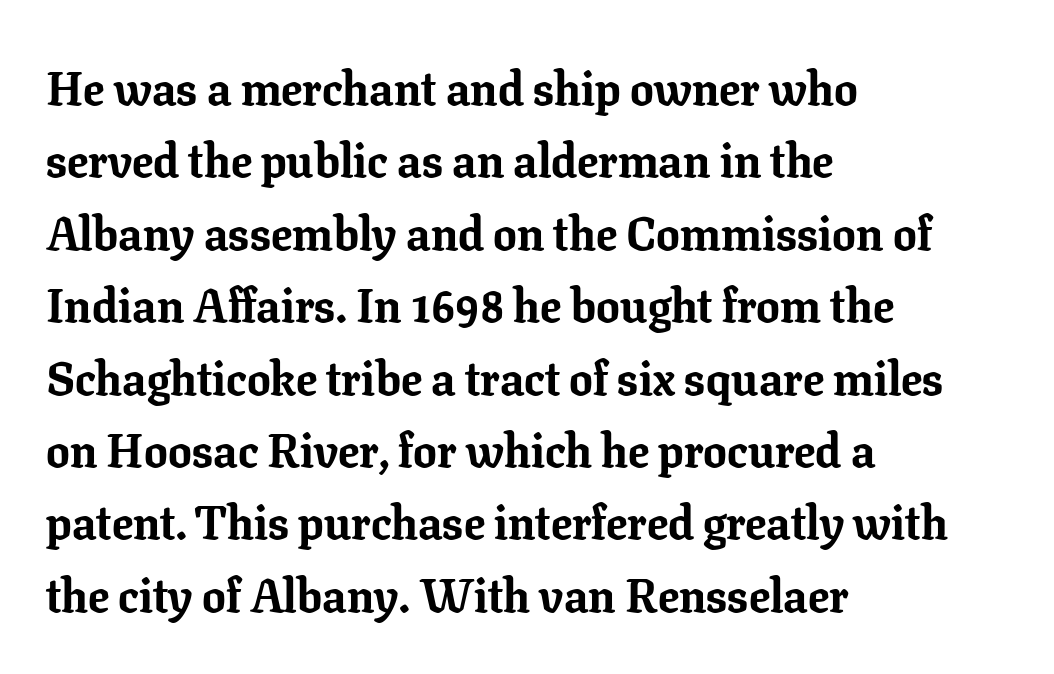
{"serif": "yes", "italic": "no", "bold": "yes", "weight": "bold", "width": "normal", "stroke_contrast": "low", "x_height": "medium", "monospaced": "no", "underline": "no", "align": "left", "line_spacing": "normal", "line_spacing_ratio": 1.54, "letter_spacing": "normal", "letter_spacing_em": 0.0, "glyph_px": 47}
